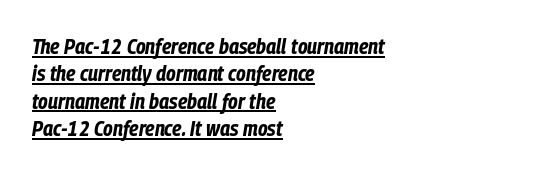
The image shows 22 px bold type, italic (leaning right); set left-aligned, line spacing 1.24x, normal letter spacing, underlined.
